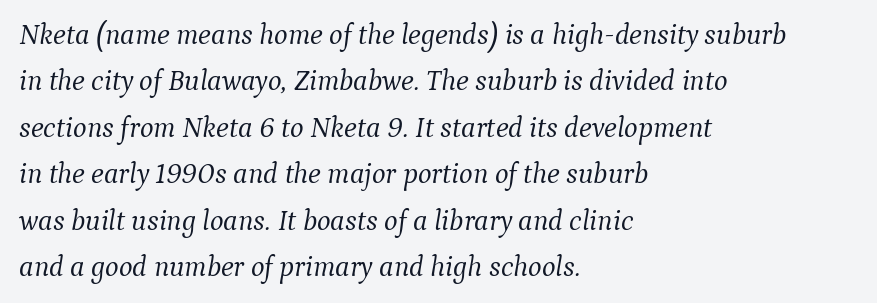
The image shows 29 px light serif type, italic (leaning right); set left-aligned, normal line spacing (1.6x), normal letter spacing, not underlined; medium stroke contrast and a medium x-height.
